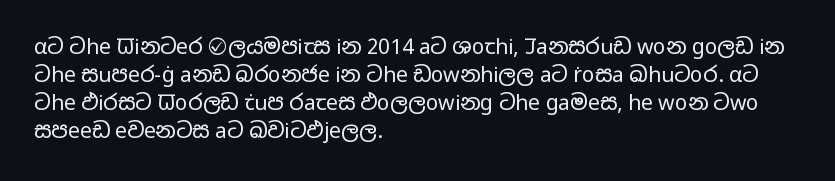
The paragraph has a hard left edge and a soft right edge. Rows of type keep a routine distance in the vertical direction. The letters sit at their default tracking, neither squeezed nor spread. Posture: vertical.
